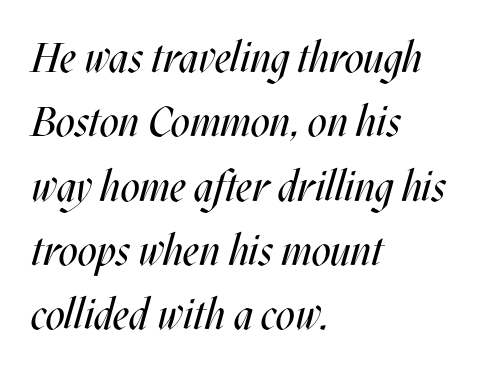
{"italic": "yes", "lean": "right", "slant_degrees": 17, "bold": "no", "weight": "regular", "width": "condensed", "stroke_contrast": "medium", "x_height": "large", "monospaced": "no", "underline": "no", "align": "left", "line_spacing": "normal", "line_spacing_ratio": 1.53, "letter_spacing": "normal", "letter_spacing_em": 0.0, "glyph_px": 42}
